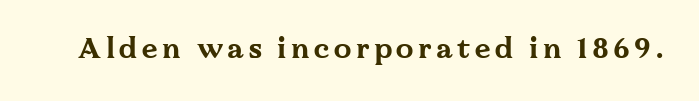
Q: Is the text bold? A: Yes.
Q: Is the text italic (slanted)? A: No, it is upright.
Q: Is the typeface a serif or a sans-serif typeface? A: Serif.
Q: Is the text underlined? A: No.
Q: Width (condensed, normal, or wide)? A: Wide.
Q: Stroke contrast? A: Medium.
Q: x-height? A: Medium.
Q: Monospaced? A: No.
